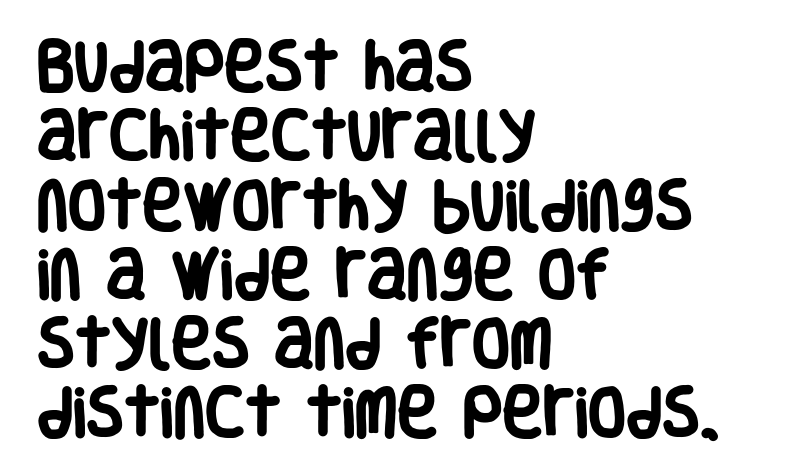
The image shows 55 px heavy, condensed sans-serif type, upright; set left-aligned, normal line spacing (1.26x), normal letter spacing, not underlined; low stroke contrast and a large x-height.
